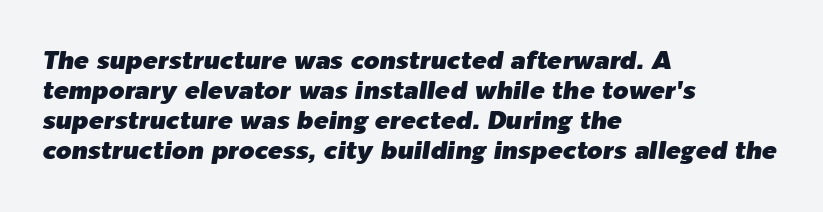
Designer's note — italics engaged. This sample is left-justified, so line endings fall wherever the words run out. Honestly, the letter spacing is just normal — you wouldn't notice it. Each row of text sits above clean, open space.
